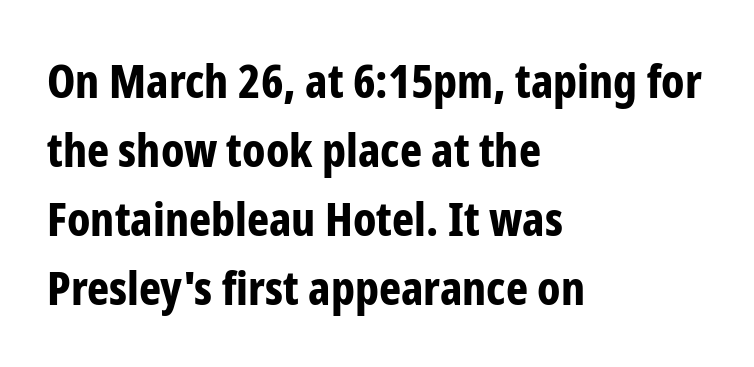
Q: Is the text bold? A: Yes.
Q: Is the text italic (slanted)? A: No, it is upright.
Q: Is the typeface a serif or a sans-serif typeface? A: Sans-serif.
Q: Is the text underlined? A: No.
Q: How is the paragraph aligned? A: Left-aligned.
Q: Is the spacing between letters normal or unusually wide? A: Normal.
Q: Is the spacing between lines tight, normal or loose? A: Normal.
Q: Width (condensed, normal, or wide)? A: Condensed.
Q: Stroke contrast? A: Low.
Q: x-height? A: Medium.
Q: Monospaced? A: No.
